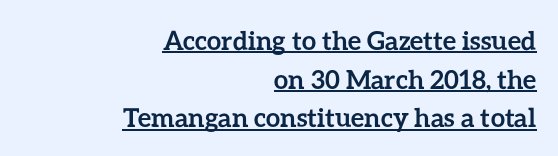
Q: Is the text bold? A: Yes.
Q: Is the text italic (slanted)? A: No, it is upright.
Q: Is the text underlined? A: Yes.
Q: How is the paragraph aligned? A: Right-aligned.
Q: Is the spacing between letters normal or unusually wide? A: Normal.
Q: Is the spacing between lines tight, normal or loose? A: Normal.
